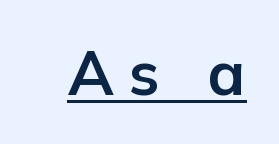
Q: Is the text bold? A: Yes.
Q: Is the text italic (slanted)? A: No, it is upright.
Q: Is the typeface a serif or a sans-serif typeface? A: Sans-serif.
Q: Is the text underlined? A: Yes.
Q: Is the spacing between letters normal or unusually wide? A: Unusually wide.
Q: Width (condensed, normal, or wide)? A: Normal.
Q: Stroke contrast? A: Low.
Q: x-height? A: Medium.
Q: Monospaced? A: No.
